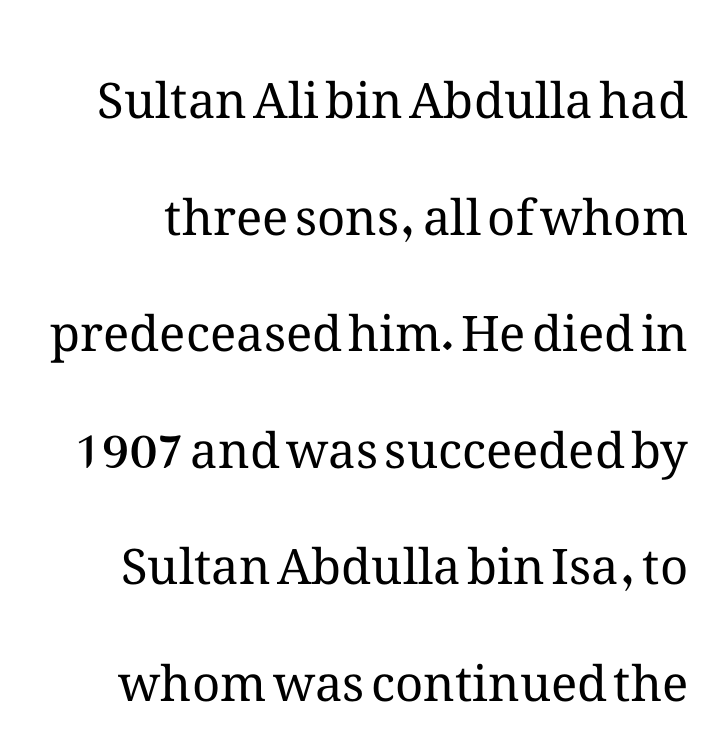
{"italic": "no", "bold": "no", "weight": "regular", "width": "normal", "stroke_contrast": "medium", "x_height": "medium", "monospaced": "no", "underline": "no", "line_spacing": "loose", "line_spacing_ratio": 2.38, "letter_spacing": "normal", "letter_spacing_em": 0.0, "glyph_px": 49}
